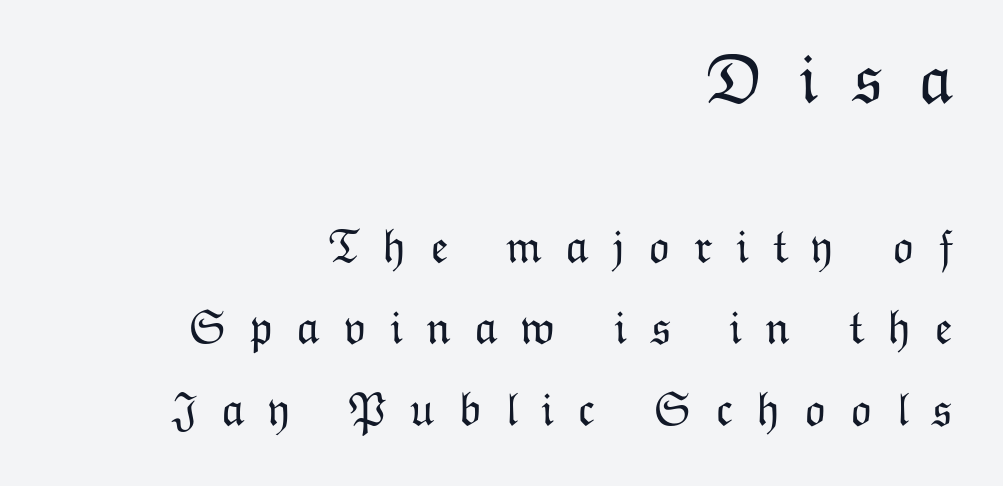
In this sample the first text group is rendered at the bigger scale. A typesetter would call this heavily tracked-out type. The lettering holds an erect, upright posture throughout. Caption: multi-line text, flush right, ragged left. Think of a printed novel: that variable character pitch is what you see here.
